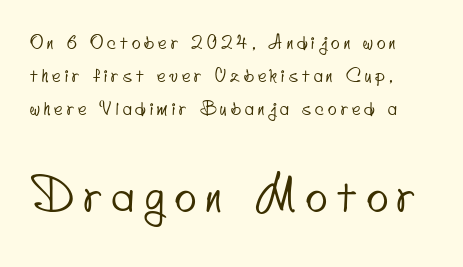
Q: Is the typeface a serif or a sans-serif typeface? A: Sans-serif.
Q: Is the text underlined? A: No.
Q: How is the paragraph aligned? A: Left-aligned.
Q: Is the spacing between letters normal or unusually wide? A: Unusually wide.
Q: Which block of text is set in a larger size, the first (top) or the second (bottom)? A: The second (bottom) one.
Q: Width (condensed, normal, or wide)? A: Condensed.
Q: Stroke contrast? A: Low.
Q: x-height? A: Small.
Q: Monospaced? A: No.
